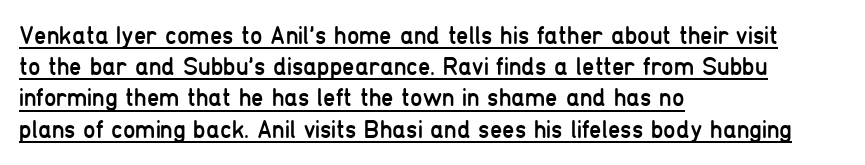
Q: Is the text bold? A: No.
Q: Is the text italic (slanted)? A: No, it is upright.
Q: Is the text underlined? A: Yes.
Q: How is the paragraph aligned? A: Left-aligned.
Q: Is the spacing between letters normal or unusually wide? A: Normal.
Q: Is the spacing between lines tight, normal or loose? A: Normal.
